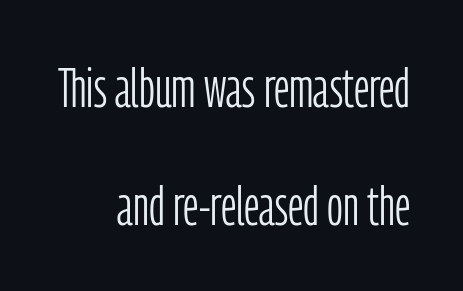
It's the straight-up-and-down kind of type. Nobody drew a line under any word here. Leftover space on each line is placed entirely before the opening word. How are the letters spaced? Ordinarily, with no added tracking. Looks like regular typesetting: each glyph gets only the width it needs. No extra ink here — the face is not bold.
